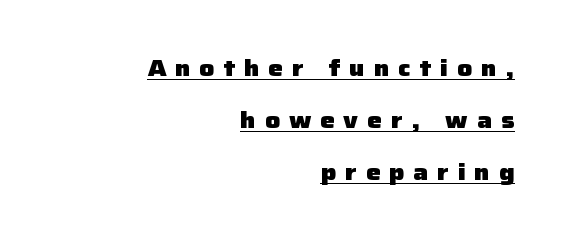
Q: Is the text bold? A: Yes.
Q: Is the text italic (slanted)? A: No, it is upright.
Q: Is the text underlined? A: Yes.
Q: How is the paragraph aligned? A: Right-aligned.
Q: Is the spacing between letters normal or unusually wide? A: Unusually wide.
Q: Is the spacing between lines tight, normal or loose? A: Loose.
